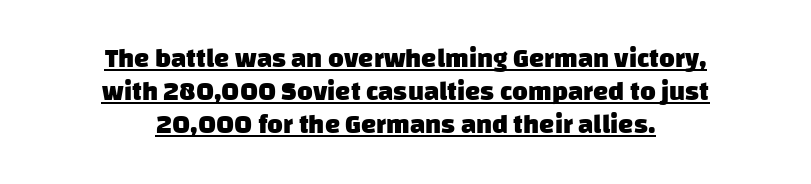
{"bold": "yes", "underline": "yes", "align": "center", "line_spacing_ratio": 1.23, "letter_spacing": "normal", "letter_spacing_em": 0.0, "glyph_px": 27}
